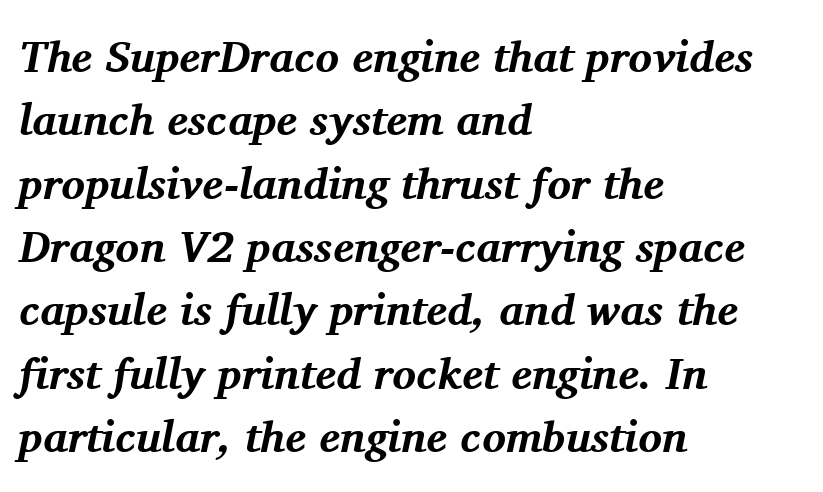
{"serif": "yes", "italic": "yes", "lean": "right", "slant_degrees": 11, "bold": "yes", "weight": "bold", "width": "normal", "stroke_contrast": "medium", "x_height": "medium", "monospaced": "no", "underline": "no", "align": "left", "line_spacing": "normal", "line_spacing_ratio": 1.44, "letter_spacing": "normal", "letter_spacing_em": 0.0, "glyph_px": 44}
